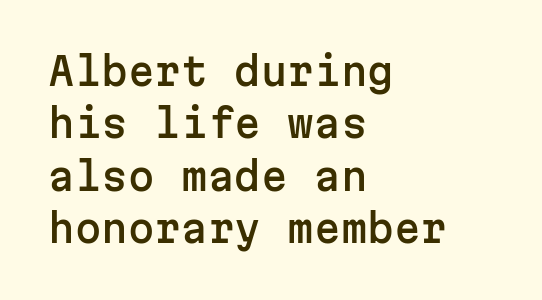
Q: Is the text italic (slanted)? A: No, it is upright.
Q: Is the typeface a serif or a sans-serif typeface? A: Sans-serif.
Q: Is the text underlined? A: No.
Q: How is the paragraph aligned? A: Left-aligned.
Q: Is the spacing between letters normal or unusually wide? A: Normal.
Q: Is the spacing between lines tight, normal or loose? A: Normal.
Q: Width (condensed, normal, or wide)? A: Normal.
Q: Stroke contrast? A: Low.
Q: x-height? A: Medium.
Q: Monospaced? A: Yes.
